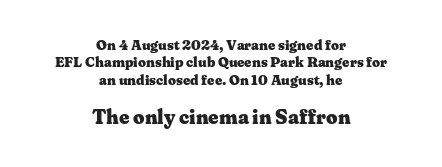
{"italic": "no", "bold": "yes", "underline": "no", "align": "center", "line_spacing_ratio": 1.24, "letter_spacing": "normal", "letter_spacing_em": 0.0, "larger_block": "second", "size_ratio": 1.43, "glyph_px": 20}
